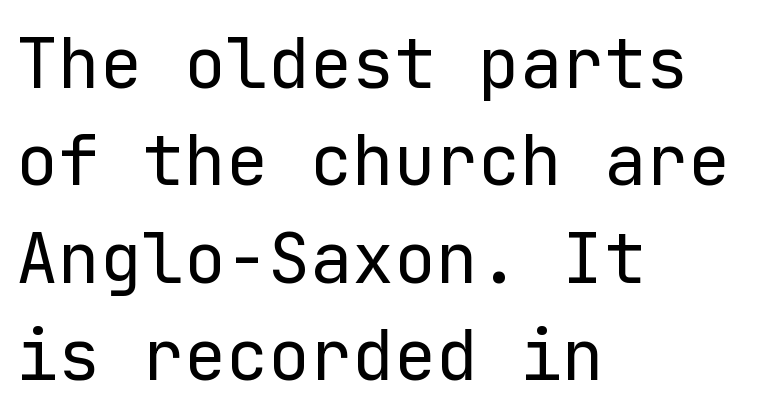
Compared with typical body copy, the letter spacing here is the same. Characters remain perfectly vertical along every line. Stroke thickness stays within the range of a standard reading face or lighter. Notice how the passage keeps a crisp vertical edge on the left only. Stroke terminals: plain, sans-serif.
